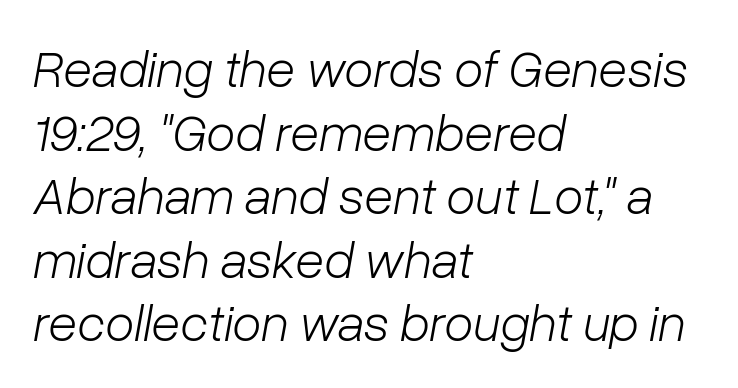
Q: Is the text bold? A: No.
Q: Is the text italic (slanted)? A: Yes, it leans right by about 10 degrees.
Q: Is the text underlined? A: No.
Q: How is the paragraph aligned? A: Left-aligned.
Q: Is the spacing between letters normal or unusually wide? A: Normal.
Q: Width (condensed, normal, or wide)? A: Normal.
Q: Stroke contrast? A: Low.
Q: x-height? A: Medium.
Q: Monospaced? A: No.
